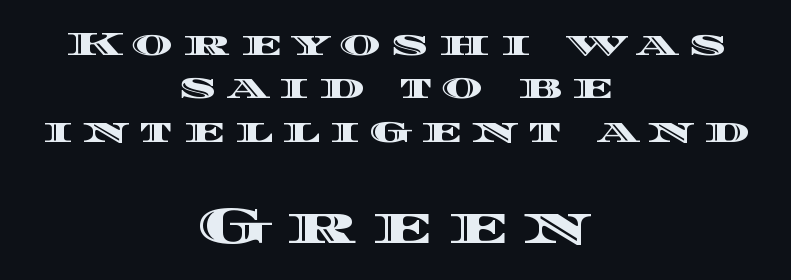
Q: Is the text italic (slanted)? A: No, it is upright.
Q: Is the text underlined? A: No.
Q: How is the paragraph aligned? A: Centered.
Q: Is the spacing between letters normal or unusually wide? A: Unusually wide.
Q: Which block of text is set in a larger size, the first (top) or the second (bottom)? A: The second (bottom) one.
Q: Width (condensed, normal, or wide)? A: Wide.
Q: x-height? A: Large.
Q: Monospaced? A: No.
